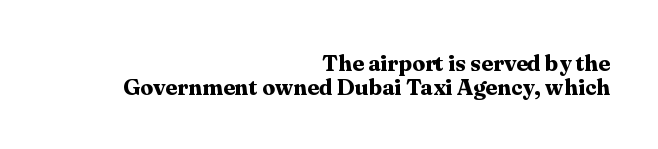
Q: Is the text bold? A: Yes.
Q: Is the text italic (slanted)? A: No, it is upright.
Q: Is the text underlined? A: No.
Q: How is the paragraph aligned? A: Right-aligned.
Q: Is the spacing between letters normal or unusually wide? A: Normal.
Q: Is the spacing between lines tight, normal or loose? A: Tight.
